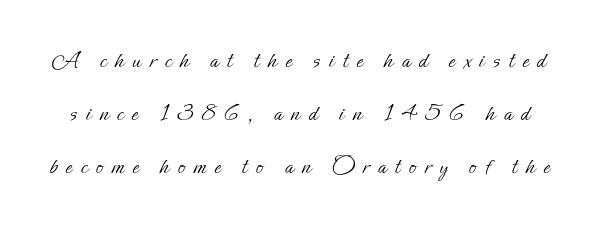
{"bold": "no", "underline": "no", "line_spacing": "loose", "line_spacing_ratio": 2.21, "letter_spacing": "wide", "letter_spacing_em": 0.35, "glyph_px": 24}
